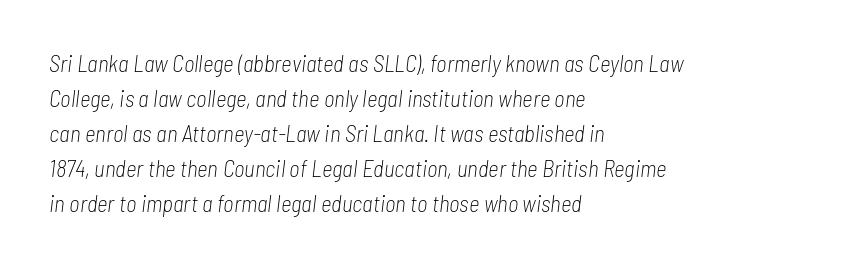
The letterforms sit at book weight or below. The space directly below the letters is spotless. Short note: letters normally spaced. Emphasis-style slanted type is in use. Successive baselines arrive at the customary interval. Horizontal alignment here is leftward, the default for most running prose.
